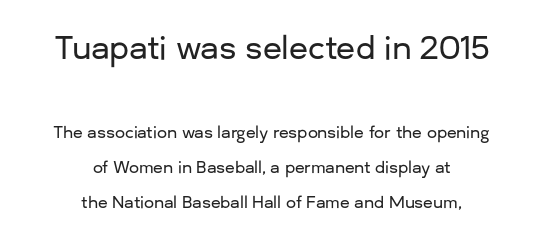
The passage is arranged like a title page — every line centered. The leading is generous, giving the passage an open texture. Does extra space separate the letters? No, they use regular spacing. These lines are rendered in a variable-pitch font. A typesetter would label this face a sans.
